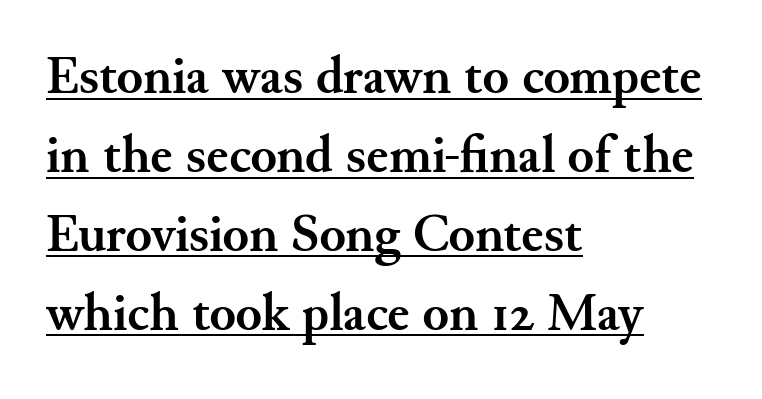
The image shows 54 px semibold serif type, upright; set left-aligned, normal line spacing (1.46x), normal letter spacing, underlined; medium stroke contrast and a small x-height.
